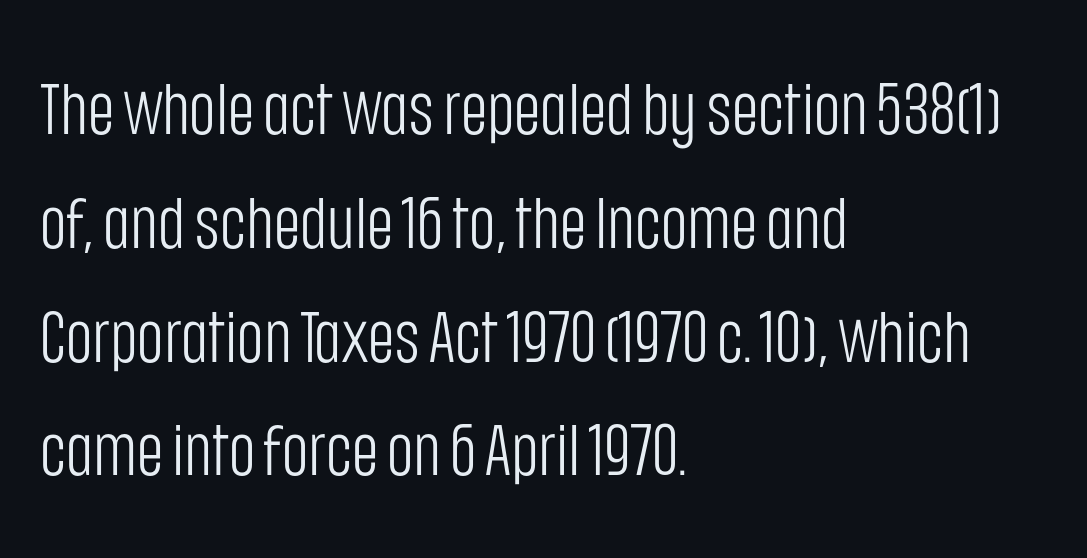
The characters are drawn with everyday or finer stroke widths. What stands out about the letter spacing? Nothing — it is the standard amount. Do the characters align in a grid? No, the font is proportional. This sample is left-justified, so line endings fall wherever the words run out.
